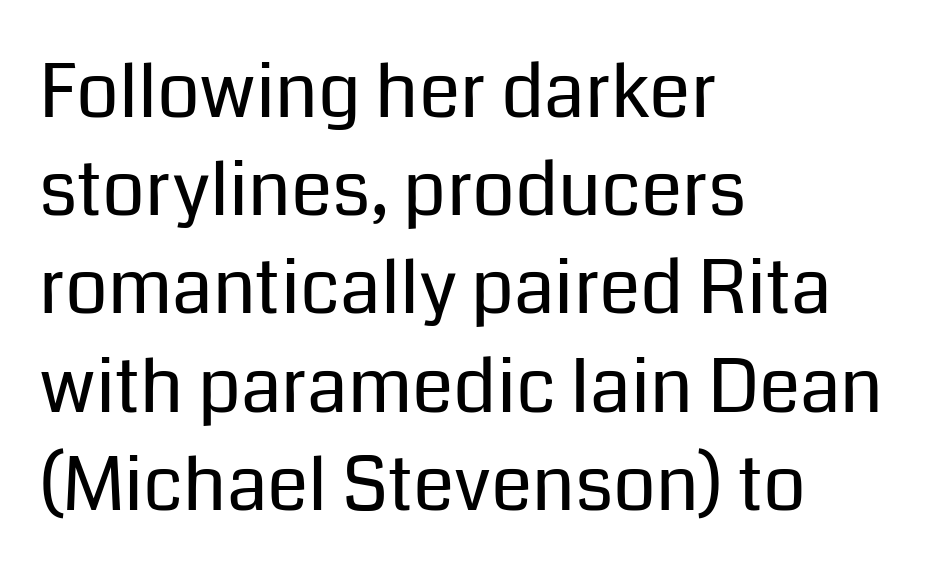
The face used here is proportionally spaced, like ordinary book or web type. Tracking here is standard; glyphs follow each other at the usual distance. Stems and bowls with no extra thickness — not bold. This block has exactly the height ordinary leading produces. The passage shown is not underscored anywhere.
